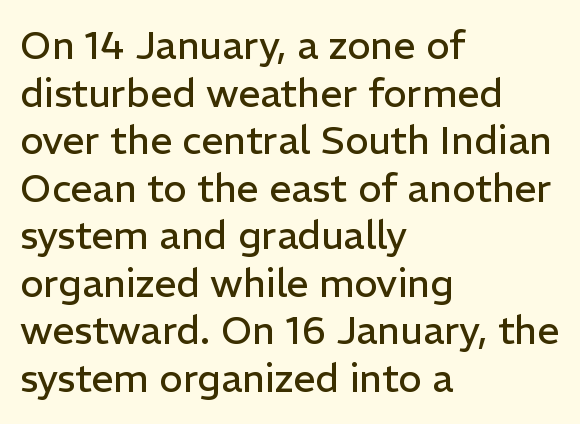
The image shows 39 px regular-weight sans-serif type, upright; set left-aligned, line spacing 1.22x, normal letter spacing, not underlined; low stroke contrast and a medium x-height.
